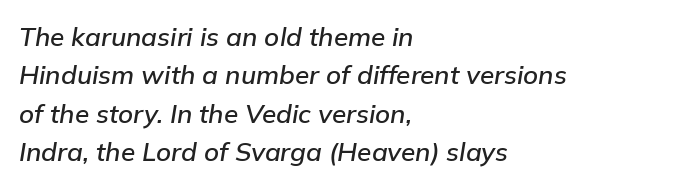
{"italic": "yes", "lean": "right", "slant_degrees": 9, "underline": "no", "align": "left", "line_spacing": "normal", "line_spacing_ratio": 1.48, "letter_spacing": "normal", "letter_spacing_em": 0.0, "glyph_px": 26}
